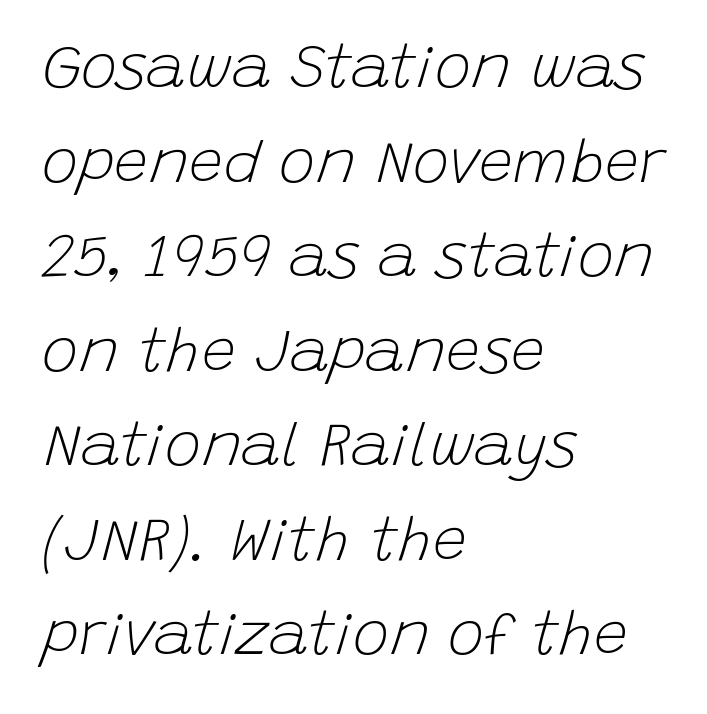
Q: Is the text bold? A: No.
Q: Is the text italic (slanted)? A: Yes, it leans right by about 15 degrees.
Q: Is the text underlined? A: No.
Q: How is the paragraph aligned? A: Left-aligned.
Q: Is the spacing between letters normal or unusually wide? A: Normal.
Q: Is the spacing between lines tight, normal or loose? A: Normal.
Q: Width (condensed, normal, or wide)? A: Normal.
Q: Stroke contrast? A: Low.
Q: x-height? A: Large.
Q: Monospaced? A: No.
